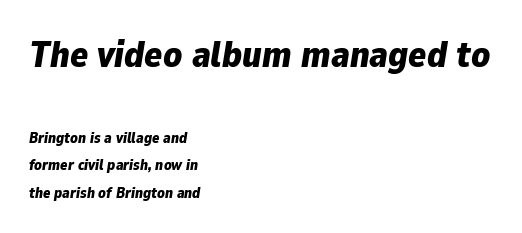
Reading top to bottom, the characters get smaller at the block break. Yep, that's italic — everything's leaning. The face used here has the dense, thick strokes of a bold. Visually the block forms a straight wall on the left and a jagged coastline on the right. Nobody drew a line under any word here.
